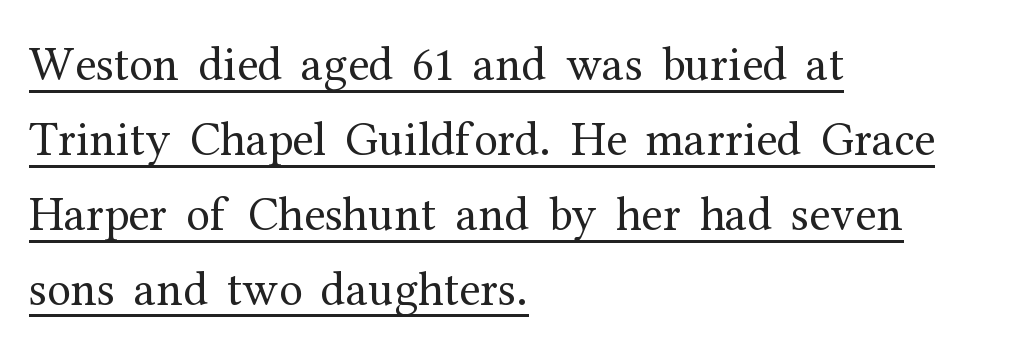
Q: Is the text bold? A: No.
Q: Is the text italic (slanted)? A: No, it is upright.
Q: Is the typeface a serif or a sans-serif typeface? A: Serif.
Q: Is the text underlined? A: Yes.
Q: How is the paragraph aligned? A: Left-aligned.
Q: Is the spacing between letters normal or unusually wide? A: Normal.
Q: Is the spacing between lines tight, normal or loose? A: Normal.
Q: Width (condensed, normal, or wide)? A: Normal.
Q: Stroke contrast? A: Medium.
Q: x-height? A: Medium.
Q: Monospaced? A: No.
